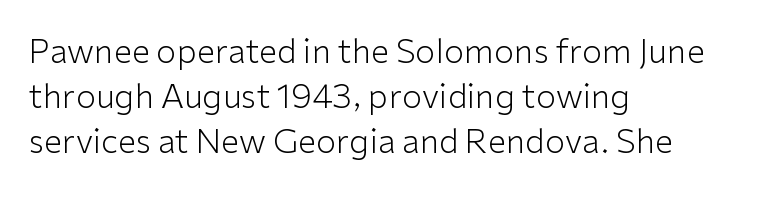
The image shows 33 px light sans-serif type, upright; set left-aligned, normal line spacing (1.37x), normal letter spacing, not underlined; low stroke contrast and a medium x-height.
